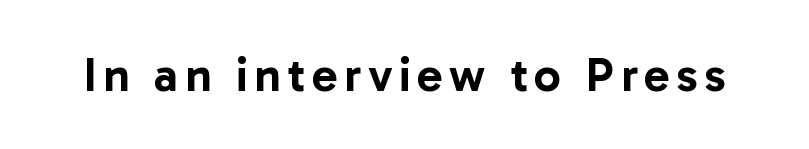
The image shows 48 px sans-serif type, upright; set not underlined; low stroke contrast and a medium x-height.
